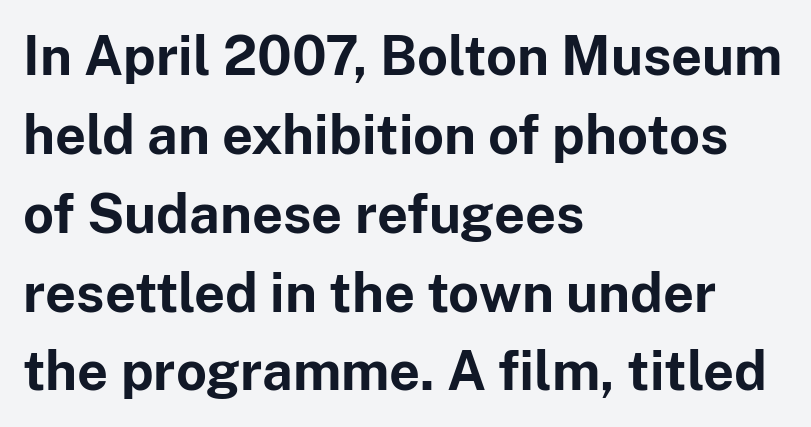
Does the lettering tilt? It doesn't — this is upright. How would I describe the line gaps? Plain and ordinary. Serifs: no, the terminals of the letterforms are clean. Weight: bold.
